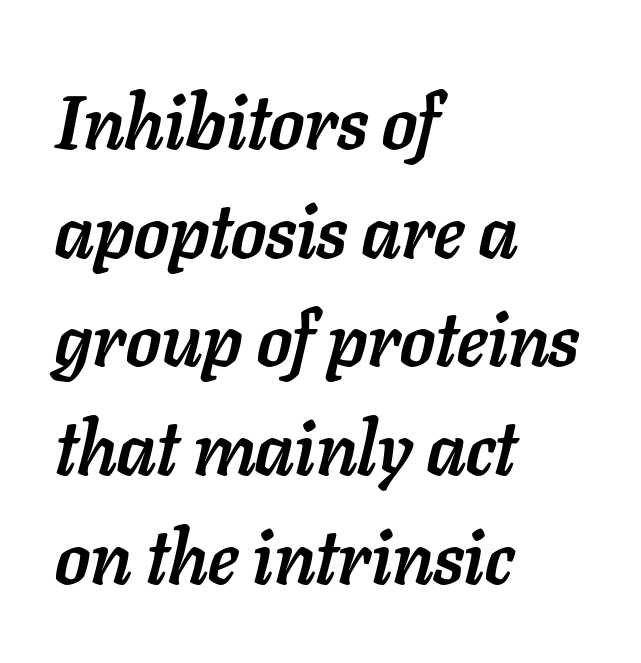
The image shows 75 px semibold type, italic (leaning right); set left-aligned, normal line spacing (1.45x), normal letter spacing, not underlined; low stroke contrast and a medium x-height.
